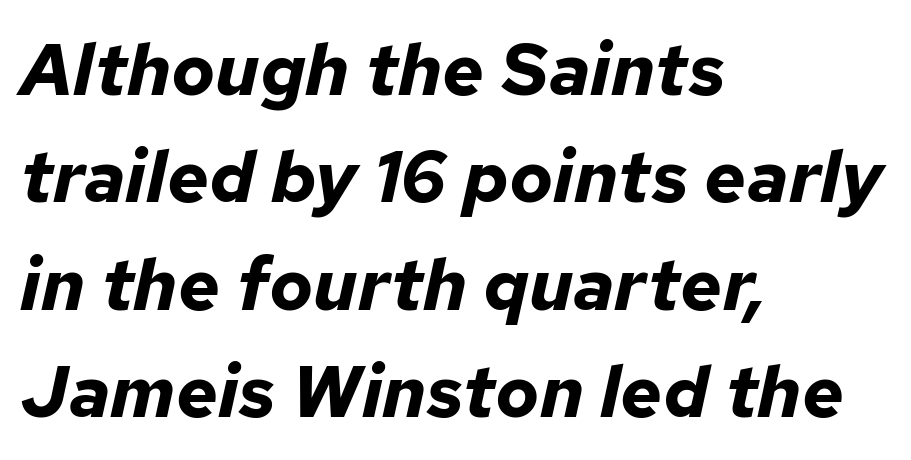
{"italic": "yes", "lean": "right", "slant_degrees": 12, "bold": "yes", "weight": "bold", "width": "normal", "stroke_contrast": "low", "x_height": "medium", "monospaced": "no", "underline": "no", "align": "left", "line_spacing": "normal", "line_spacing_ratio": 1.47, "letter_spacing": "normal", "letter_spacing_em": 0.0, "glyph_px": 73}
